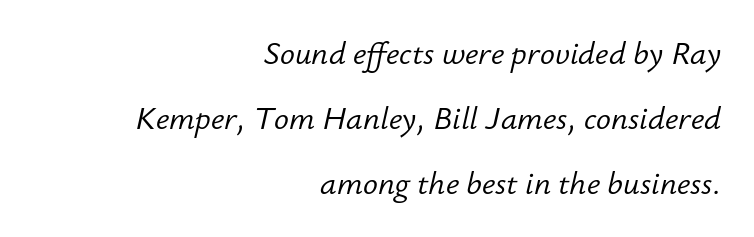
{"italic": "yes", "lean": "right", "slant_degrees": 12, "bold": "no", "weight": "light", "width": "normal", "stroke_contrast": "low", "x_height": "small", "monospaced": "no", "underline": "no", "align": "right", "line_spacing": "loose", "line_spacing_ratio": 2.1, "letter_spacing": "normal", "letter_spacing_em": 0.0, "glyph_px": 31}
